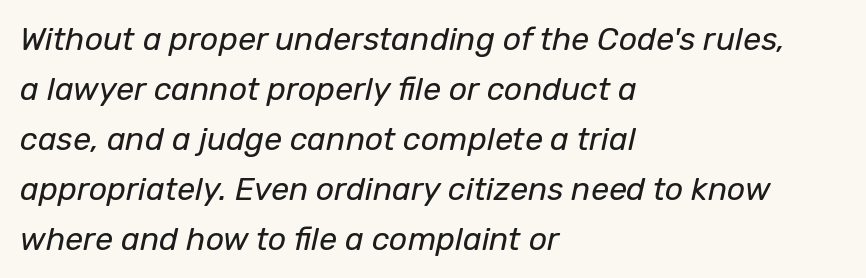
{"italic": "yes", "lean": "right", "slant_degrees": 12, "bold": "no", "weight": "regular", "width": "normal", "stroke_contrast": "low", "x_height": "medium", "monospaced": "no", "underline": "no", "align": "left", "line_spacing": "normal", "line_spacing_ratio": 1.56, "letter_spacing": "normal", "letter_spacing_em": 0.0, "glyph_px": 32}
